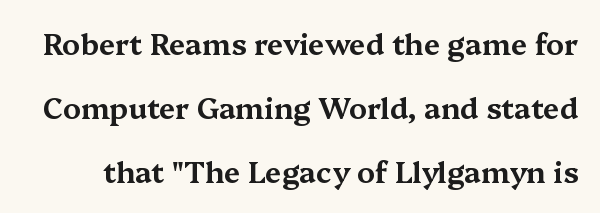
{"serif": "yes", "italic": "no", "width": "wide", "stroke_contrast": "medium", "x_height": "medium", "monospaced": "no", "underline": "no", "line_spacing": "loose", "line_spacing_ratio": 2.2, "letter_spacing": "normal", "letter_spacing_em": 0.0, "glyph_px": 29}
